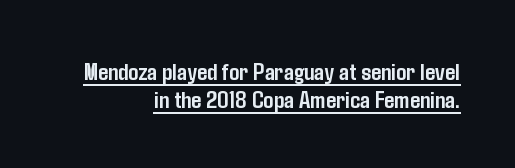
The image shows 25 px bold type, upright; set right-aligned, tight line spacing (1.12x), normal letter spacing, underlined.
